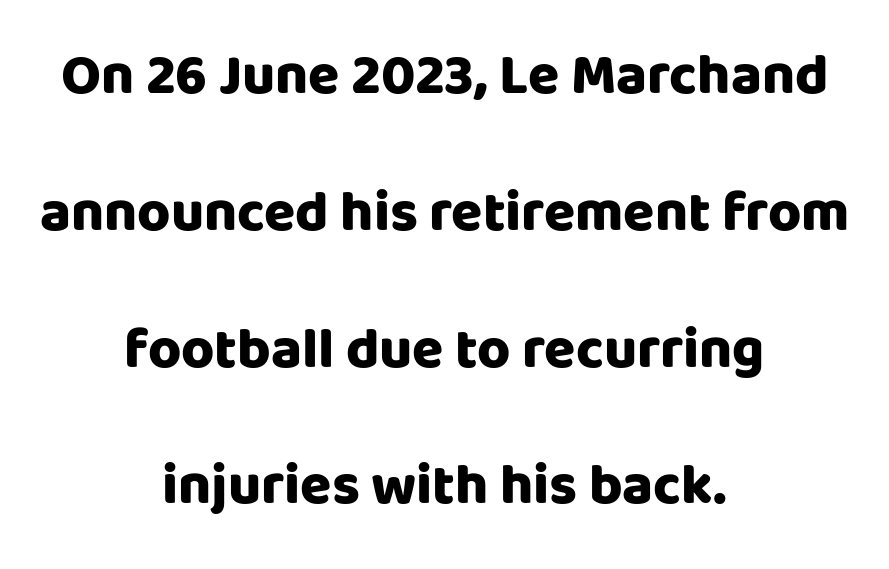
{"serif": "no", "italic": "no", "bold": "yes", "weight": "heavy", "width": "normal", "stroke_contrast": "low", "x_height": "large", "monospaced": "no", "underline": "no", "align": "center", "line_spacing": "loose", "line_spacing_ratio": 2.4, "letter_spacing": "normal", "letter_spacing_em": 0.0, "glyph_px": 57}
